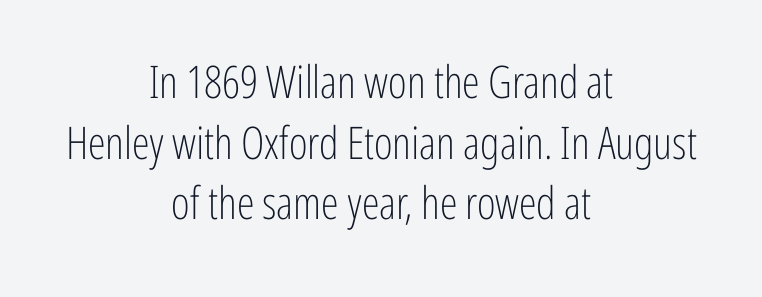
Q: Is the text bold? A: No.
Q: Is the text italic (slanted)? A: No, it is upright.
Q: Is the typeface a serif or a sans-serif typeface? A: Sans-serif.
Q: Is the text underlined? A: No.
Q: How is the paragraph aligned? A: Centered.
Q: Is the spacing between letters normal or unusually wide? A: Normal.
Q: Is the spacing between lines tight, normal or loose? A: Normal.
Q: Width (condensed, normal, or wide)? A: Condensed.
Q: Stroke contrast? A: Low.
Q: x-height? A: Medium.
Q: Monospaced? A: No.
